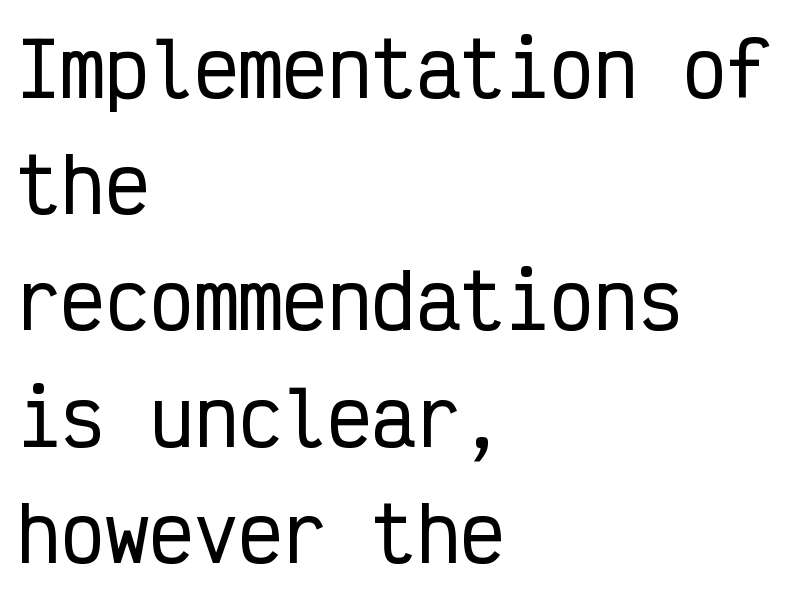
This rendering employs a face without finishing strokes, i.e., a sans-serif. Rendered with straight, roman letterforms. The foot of each line stays bare and open. Each new line begins a customary step beneath the previous one. The letters march in equal steps, a hallmark of fixed-pitch type.
